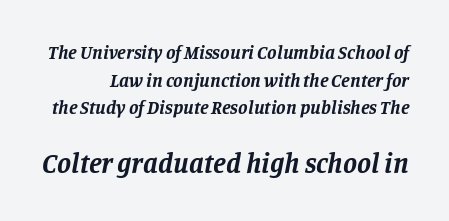
Q: Is the text bold? A: Yes.
Q: Is the text italic (slanted)? A: Yes, it leans right by about 11 degrees.
Q: Is the typeface a serif or a sans-serif typeface? A: Serif.
Q: Is the text underlined? A: No.
Q: Is the spacing between letters normal or unusually wide? A: Normal.
Q: Is the spacing between lines tight, normal or loose? A: Normal.
Q: Which block of text is set in a larger size, the first (top) or the second (bottom)? A: The second (bottom) one.
Q: Width (condensed, normal, or wide)? A: Normal.
Q: Stroke contrast? A: Low.
Q: x-height? A: Large.
Q: Monospaced? A: No.
